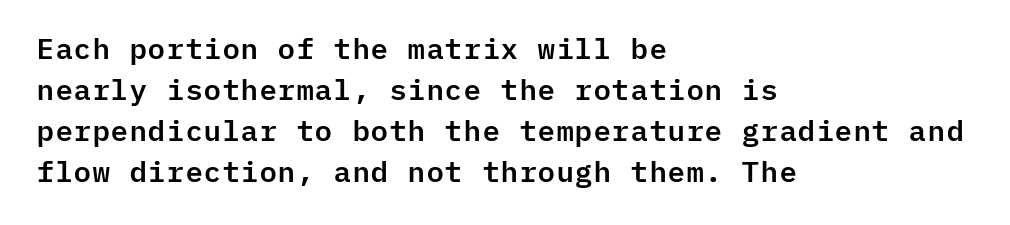
Q: Is the text italic (slanted)? A: No, it is upright.
Q: Is the typeface a serif or a sans-serif typeface? A: Sans-serif.
Q: Is the text underlined? A: No.
Q: How is the paragraph aligned? A: Left-aligned.
Q: Is the spacing between letters normal or unusually wide? A: Normal.
Q: Is the spacing between lines tight, normal or loose? A: Normal.
Q: Width (condensed, normal, or wide)? A: Normal.
Q: Stroke contrast? A: Low.
Q: x-height? A: Medium.
Q: Monospaced? A: Yes.
